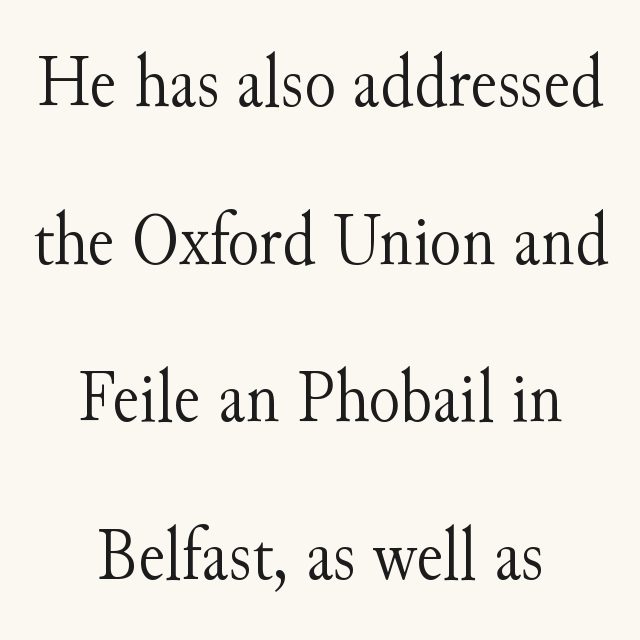
{"serif": "yes", "italic": "no", "bold": "no", "weight": "light", "width": "normal", "stroke_contrast": "medium", "x_height": "small", "monospaced": "no", "underline": "no", "align": "center", "line_spacing": "loose", "line_spacing_ratio": 2.13, "letter_spacing": "normal", "letter_spacing_em": 0.0, "glyph_px": 74}
